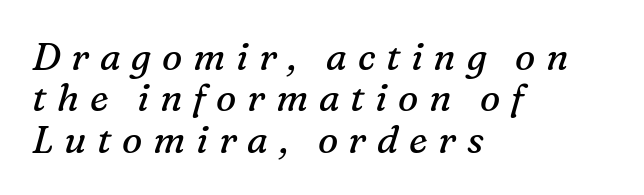
The image shows 38 px regular-weight serif type, italic (leaning right); set left-aligned, tight line spacing (1.09x), unusually wide letter spacing (+0.28 em), not underlined; medium stroke contrast and a medium x-height.
